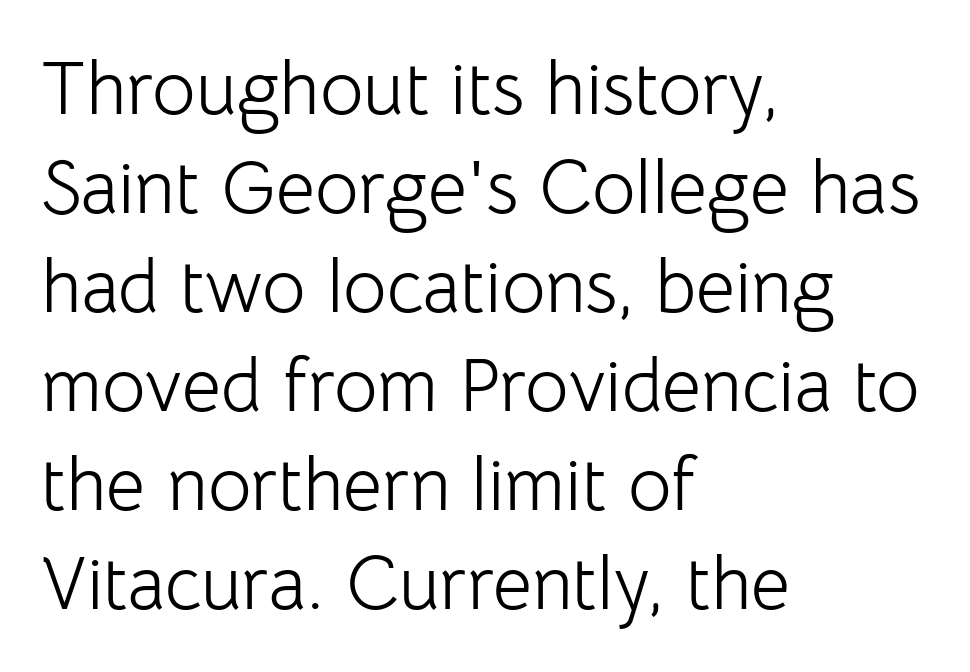
{"serif": "no", "italic": "no", "bold": "no", "weight": "light", "width": "normal", "stroke_contrast": "low", "x_height": "medium", "monospaced": "no", "underline": "no", "align": "left", "line_spacing": "normal", "line_spacing_ratio": 1.32, "letter_spacing": "normal", "letter_spacing_em": 0.0, "glyph_px": 75}
